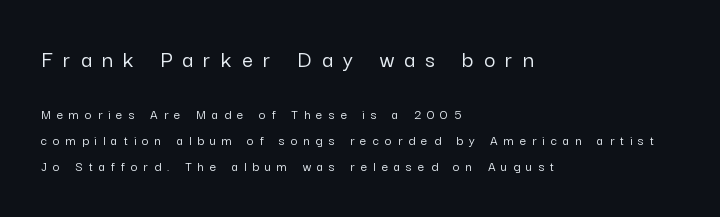
The image shows 24 px text type, upright; set left-aligned, line spacing 1.84x, unusually wide letter spacing (+0.44 em), not underlined; the first (top) block is 1.71x larger.
